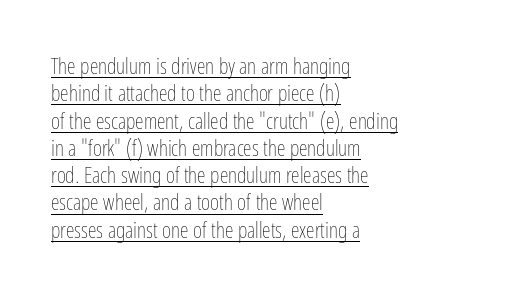
Stems here are at most as thick as an everyday book face. Posture: straight, roman, zero tilt. Observe the ordinary spacing: letters are neighbours, not strangers. In designer terms, the underline attribute is active on this setting. Left-aligned paragraph, ragged on the right.
